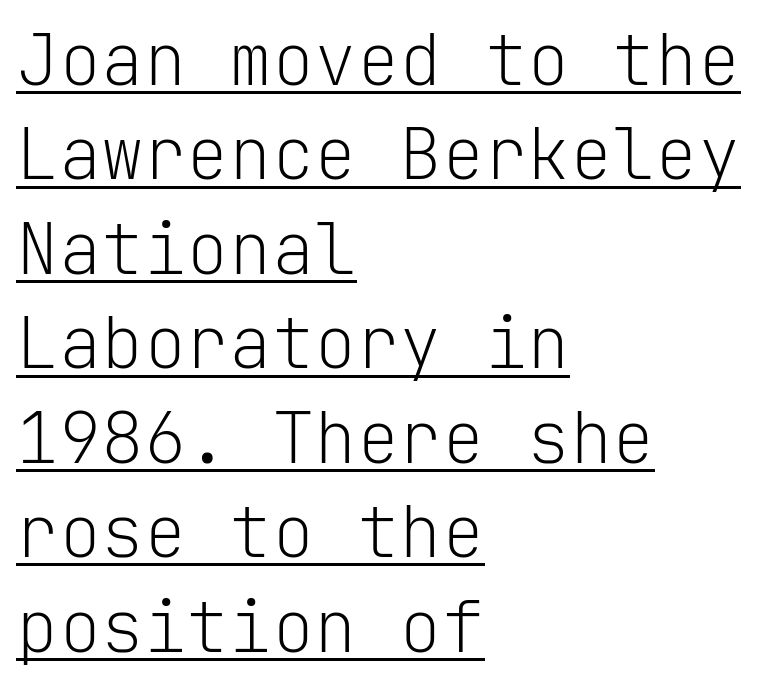
{"serif": "no", "italic": "no", "bold": "no", "weight": "light", "width": "normal", "stroke_contrast": "low", "x_height": "medium", "monospaced": "yes", "underline": "yes", "align": "left", "line_spacing": "normal", "line_spacing_ratio": 1.33, "letter_spacing": "normal", "letter_spacing_em": 0.0, "glyph_px": 71}
